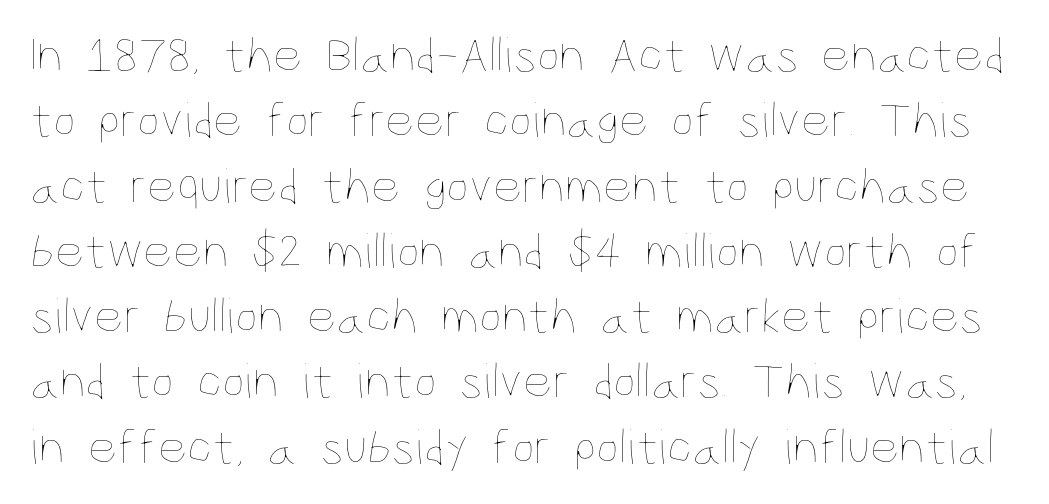
The image shows 51 px thin, condensed type, upright; set normal line spacing (1.28x), normal letter spacing, not underlined; low stroke contrast and a large x-height.
